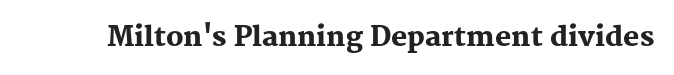
Q: Is the text bold? A: Yes.
Q: Is the text italic (slanted)? A: No, it is upright.
Q: Is the text underlined? A: No.
Q: Is the spacing between letters normal or unusually wide? A: Normal.
